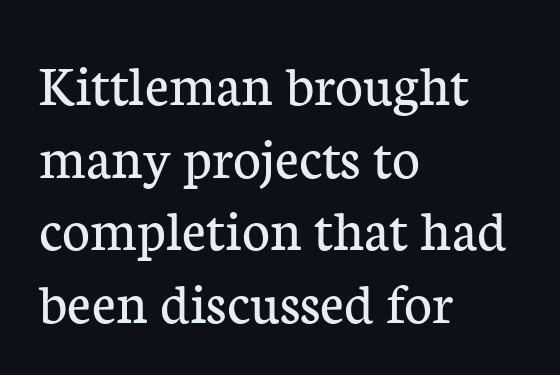
{"serif": "yes", "italic": "no", "bold": "no", "weight": "regular", "width": "normal", "stroke_contrast": "low", "x_height": "medium", "monospaced": "no", "underline": "no", "align": "left", "line_spacing_ratio": 1.21, "letter_spacing": "normal", "letter_spacing_em": 0.0, "glyph_px": 60}
